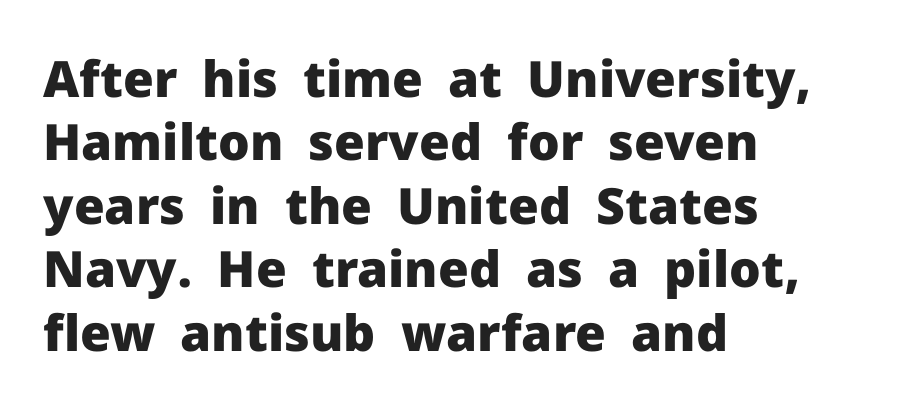
Q: Is the text bold? A: Yes.
Q: Is the text italic (slanted)? A: No, it is upright.
Q: Is the typeface a serif or a sans-serif typeface? A: Sans-serif.
Q: Is the text underlined? A: No.
Q: How is the paragraph aligned? A: Left-aligned.
Q: Is the spacing between letters normal or unusually wide? A: Normal.
Q: Is the spacing between lines tight, normal or loose? A: Normal.
Q: Width (condensed, normal, or wide)? A: Normal.
Q: Stroke contrast? A: Low.
Q: x-height? A: Medium.
Q: Monospaced? A: No.
